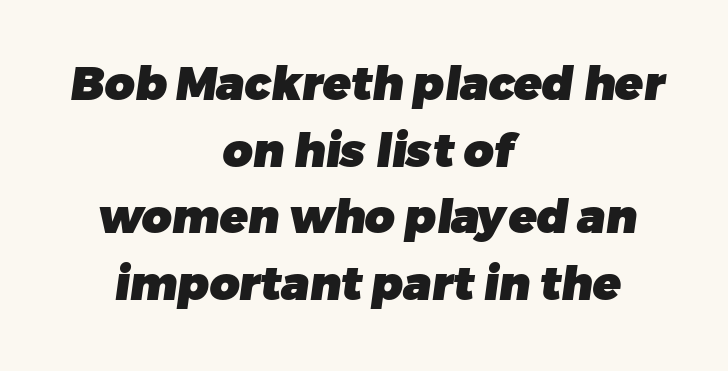
The image shows 46 px heavy sans-serif type; set centered, normal line spacing (1.45x), normal letter spacing, not underlined; low stroke contrast and a medium x-height.
